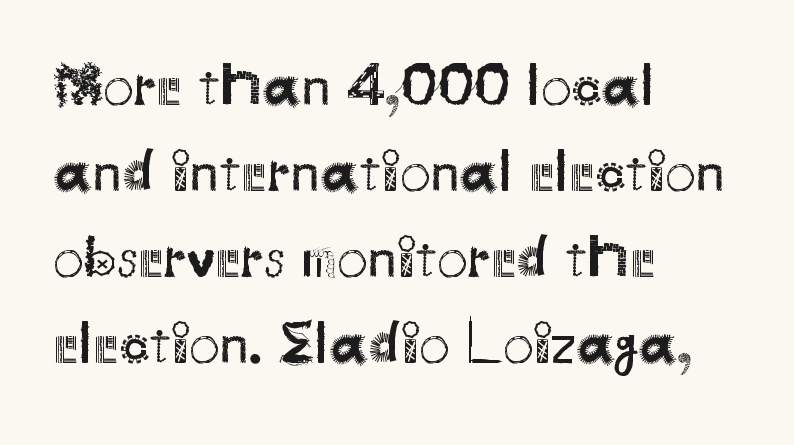
{"serif": "no", "italic": "no", "bold": "no", "weight": "regular", "width": "normal", "stroke_contrast": "medium", "x_height": "small", "monospaced": "no", "underline": "no", "align": "left", "line_spacing": "normal", "line_spacing_ratio": 1.41, "letter_spacing": "normal", "letter_spacing_em": 0.0, "glyph_px": 61}
